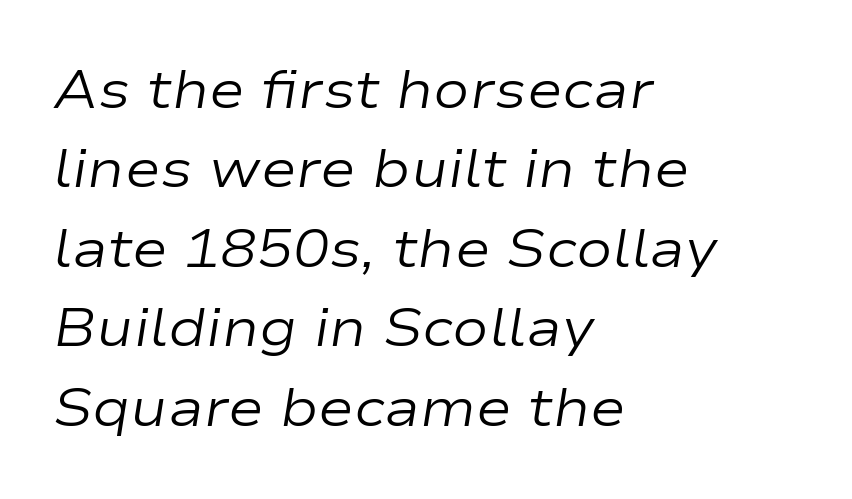
The image shows 54 px regular-weight, wide type, italic (leaning right); set left-aligned, normal line spacing (1.47x), normal letter spacing, not underlined; low stroke contrast and a medium x-height.
